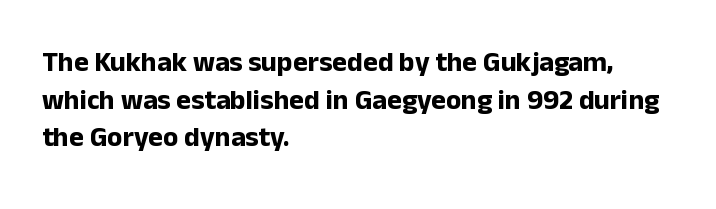
The foot of each line stays bare and open. The text was rendered using a sans face with plain stroke endings. The letters advance in unequal steps, a hallmark of proportional type. Casual observation: everything's shoved over to the left. Regarding leading, the lines here are spaced in the standard way. Nope, not italic — everything's standing straight.
